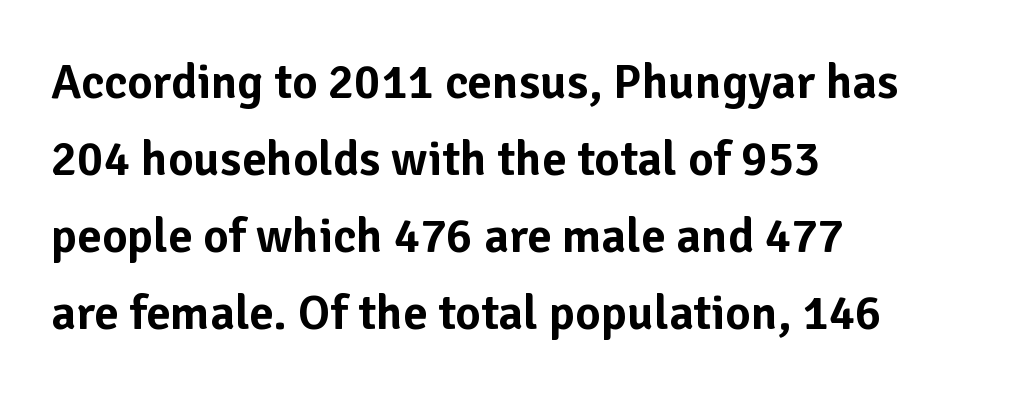
The image shows 49 px sans-serif type, upright; set left-aligned, normal line spacing (1.57x), normal letter spacing, not underlined; low stroke contrast and a medium x-height.
